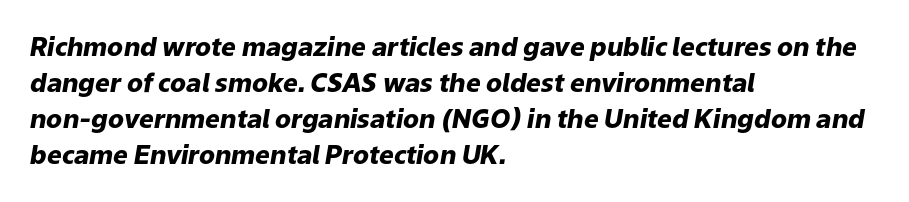
{"italic": "yes", "lean": "right", "slant_degrees": 9, "bold": "yes", "underline": "no", "align": "left", "line_spacing": "normal", "line_spacing_ratio": 1.39, "letter_spacing": "normal", "letter_spacing_em": 0.0, "glyph_px": 26}
